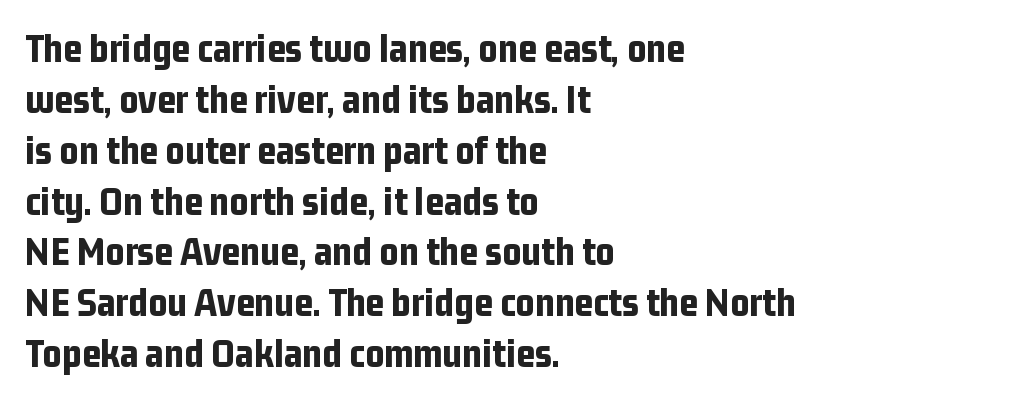
Weight check: bold — yes, fully. Alignment: flush left. No extra tracking has been applied to these lines. These lines were composed using upright roman letters. Is this a sans? Yes — the strokes have no serifs. Character widths vary here, with narrow letters taking less room than wide ones.
